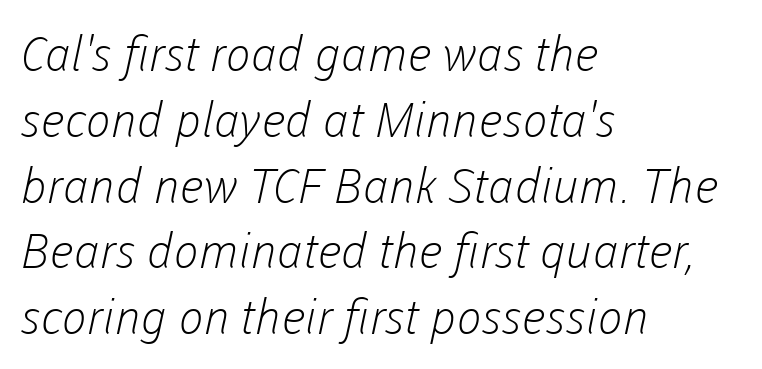
Q: Is the text bold? A: No.
Q: Is the typeface a serif or a sans-serif typeface? A: Sans-serif.
Q: Is the text underlined? A: No.
Q: How is the paragraph aligned? A: Left-aligned.
Q: Is the spacing between letters normal or unusually wide? A: Normal.
Q: Is the spacing between lines tight, normal or loose? A: Normal.
Q: Width (condensed, normal, or wide)? A: Normal.
Q: Stroke contrast? A: Low.
Q: x-height? A: Medium.
Q: Monospaced? A: No.
